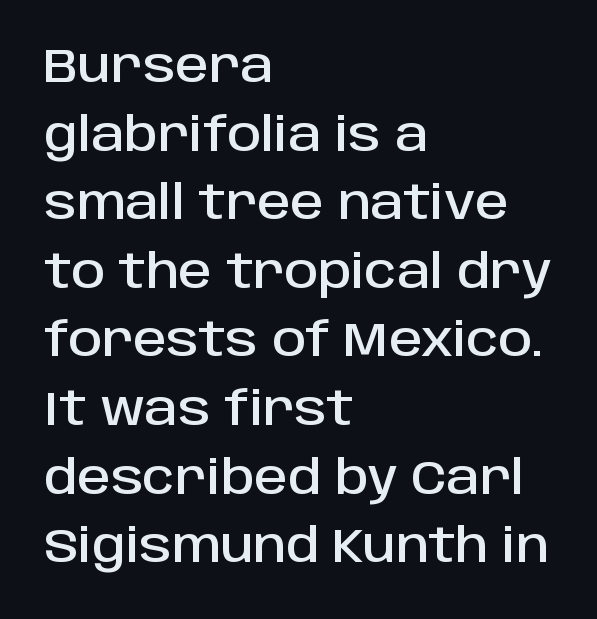
{"serif": "no", "italic": "no", "width": "normal", "stroke_contrast": "low", "x_height": "large", "monospaced": "no", "underline": "no", "align": "left", "line_spacing": "normal", "line_spacing_ratio": 1.46, "letter_spacing": "normal", "letter_spacing_em": 0.0, "glyph_px": 47}
